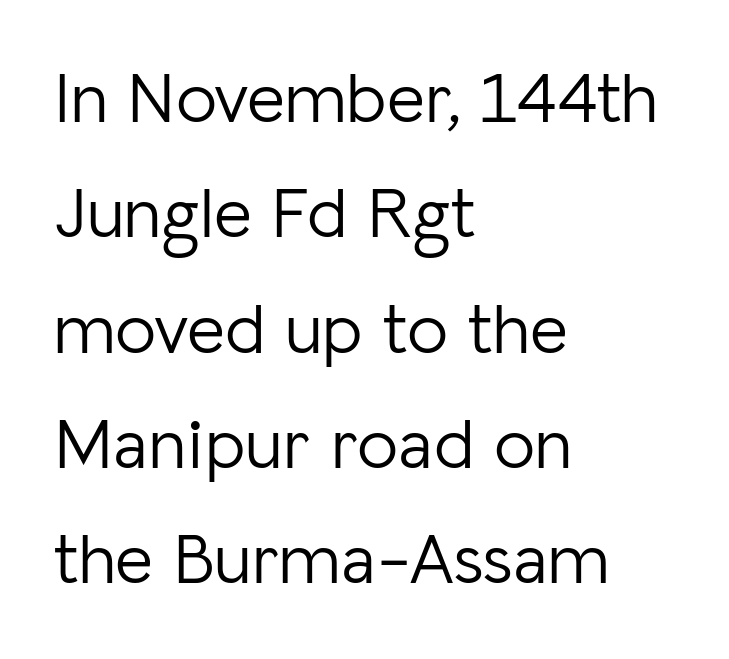
Q: Is the text bold? A: No.
Q: Is the text italic (slanted)? A: No, it is upright.
Q: Is the typeface a serif or a sans-serif typeface? A: Sans-serif.
Q: Is the text underlined? A: No.
Q: How is the paragraph aligned? A: Left-aligned.
Q: Is the spacing between letters normal or unusually wide? A: Normal.
Q: Is the spacing between lines tight, normal or loose? A: Normal.
Q: Width (condensed, normal, or wide)? A: Normal.
Q: Stroke contrast? A: Low.
Q: x-height? A: Medium.
Q: Monospaced? A: No.
